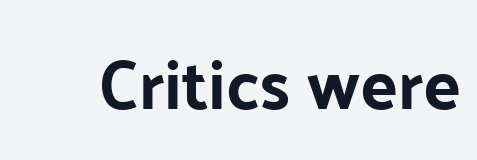
{"serif": "no", "italic": "no", "width": "normal", "stroke_contrast": "low", "x_height": "medium", "monospaced": "no", "underline": "no", "letter_spacing": "normal", "letter_spacing_em": 0.0, "glyph_px": 70}
